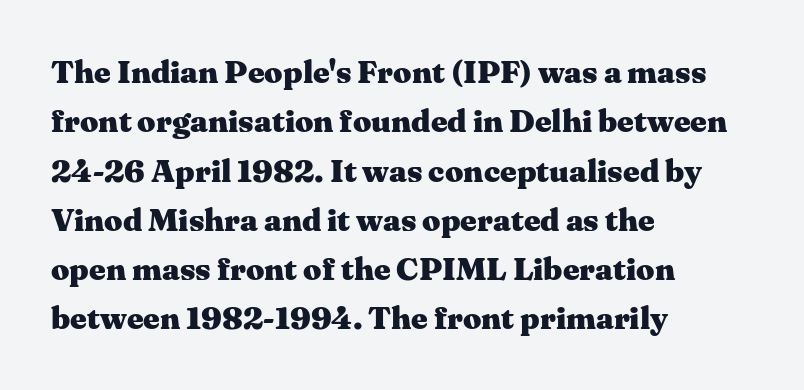
{"serif": "yes", "italic": "no", "bold": "yes", "weight": "heavy", "width": "wide", "stroke_contrast": "medium", "x_height": "medium", "monospaced": "no", "underline": "no", "align": "left", "line_spacing": "normal", "line_spacing_ratio": 1.54, "letter_spacing": "normal", "letter_spacing_em": 0.0, "glyph_px": 32}
